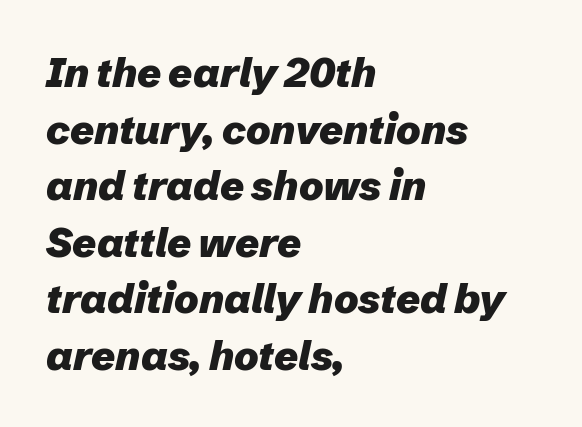
Q: Is the text bold? A: Yes.
Q: Is the text italic (slanted)? A: Yes, it leans right by about 12 degrees.
Q: Is the text underlined? A: No.
Q: How is the paragraph aligned? A: Left-aligned.
Q: Is the spacing between letters normal or unusually wide? A: Normal.
Q: Is the spacing between lines tight, normal or loose? A: Normal.
Q: Width (condensed, normal, or wide)? A: Normal.
Q: Stroke contrast? A: Low.
Q: x-height? A: Medium.
Q: Monospaced? A: No.
